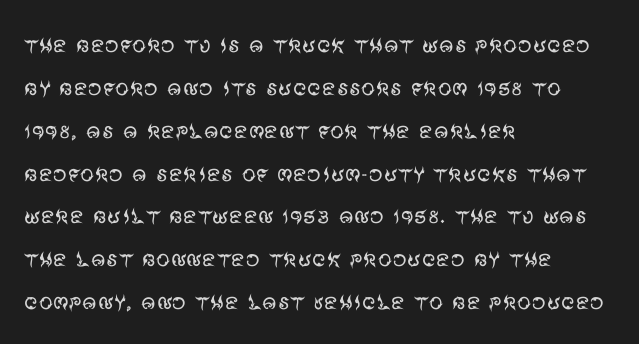
Q: Is the text bold? A: No.
Q: Is the text italic (slanted)? A: No, it is upright.
Q: Is the typeface a serif or a sans-serif typeface? A: Sans-serif.
Q: Is the text underlined? A: No.
Q: How is the paragraph aligned? A: Left-aligned.
Q: Is the spacing between letters normal or unusually wide? A: Normal.
Q: Is the spacing between lines tight, normal or loose? A: Normal.
Q: Width (condensed, normal, or wide)? A: Normal.
Q: Stroke contrast? A: Medium.
Q: x-height? A: Large.
Q: Monospaced? A: No.
